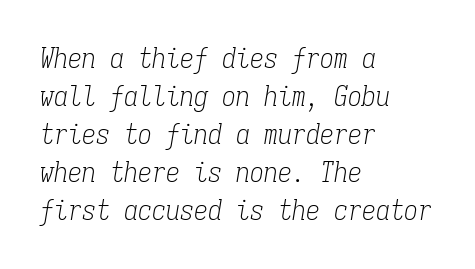
Q: Is the text bold? A: No.
Q: Is the text italic (slanted)? A: Yes, it leans right by about 9 degrees.
Q: Is the typeface a serif or a sans-serif typeface? A: Serif.
Q: Is the text underlined? A: No.
Q: How is the paragraph aligned? A: Left-aligned.
Q: Is the spacing between letters normal or unusually wide? A: Normal.
Q: Is the spacing between lines tight, normal or loose? A: Normal.
Q: Width (condensed, normal, or wide)? A: Condensed.
Q: Stroke contrast? A: Low.
Q: x-height? A: Medium.
Q: Monospaced? A: Yes.
